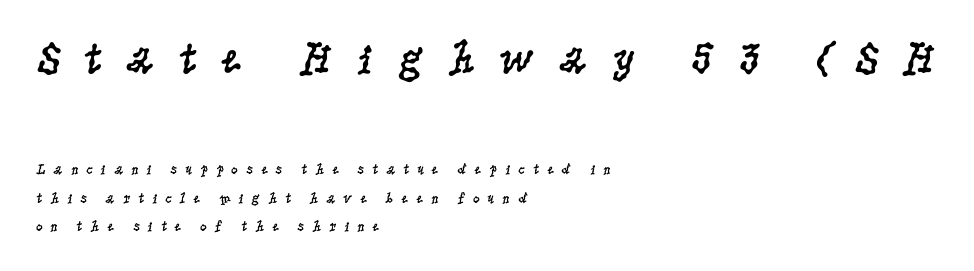
The image shows 46 px regular-weight, condensed serif type; set left-aligned, loose line spacing (1.93x), unusually wide letter spacing (+0.5 em), not underlined; the first (top) block is 3.07x larger; low stroke contrast and a large x-height.
